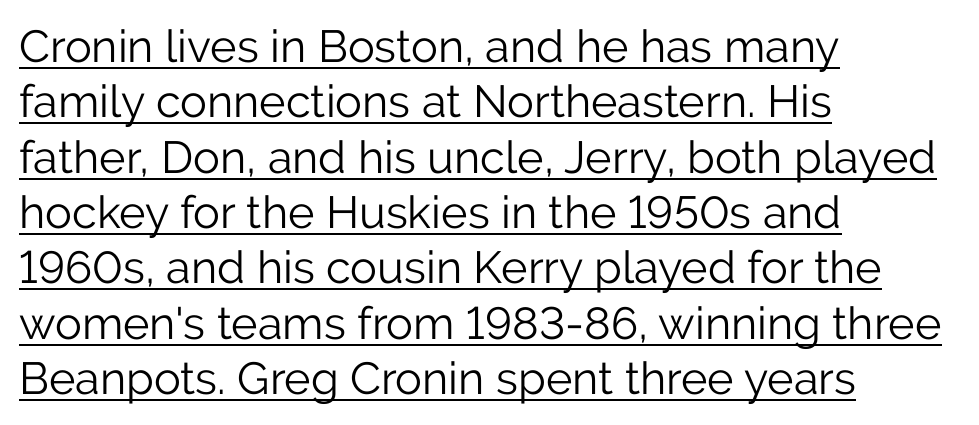
The image shows 45 px light sans-serif type, upright; set left-aligned, line spacing 1.23x, normal letter spacing, underlined; low stroke contrast and a medium x-height.
